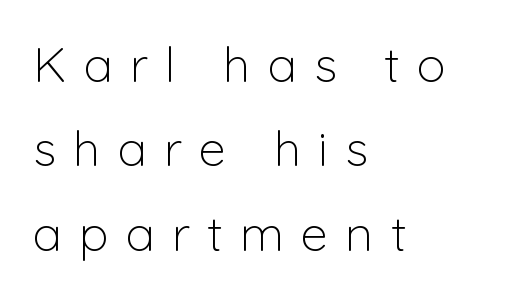
Q: Is the text bold? A: No.
Q: Is the text italic (slanted)? A: No, it is upright.
Q: Is the typeface a serif or a sans-serif typeface? A: Sans-serif.
Q: Is the text underlined? A: No.
Q: How is the paragraph aligned? A: Left-aligned.
Q: Is the spacing between letters normal or unusually wide? A: Unusually wide.
Q: Width (condensed, normal, or wide)? A: Normal.
Q: Stroke contrast? A: Low.
Q: x-height? A: Medium.
Q: Monospaced? A: No.
